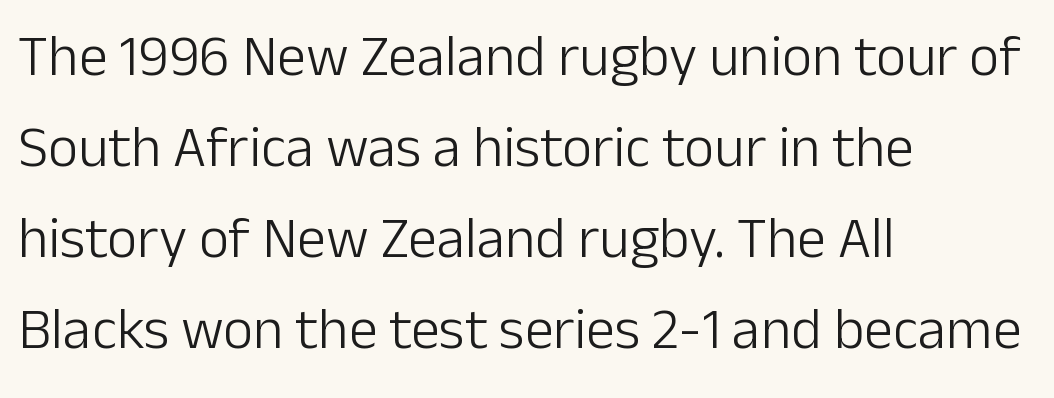
Q: Is the text bold? A: No.
Q: Is the text italic (slanted)? A: No, it is upright.
Q: Is the typeface a serif or a sans-serif typeface? A: Sans-serif.
Q: Is the text underlined? A: No.
Q: How is the paragraph aligned? A: Left-aligned.
Q: Is the spacing between letters normal or unusually wide? A: Normal.
Q: Is the spacing between lines tight, normal or loose? A: Normal.
Q: Width (condensed, normal, or wide)? A: Normal.
Q: Stroke contrast? A: Low.
Q: x-height? A: Medium.
Q: Monospaced? A: No.
